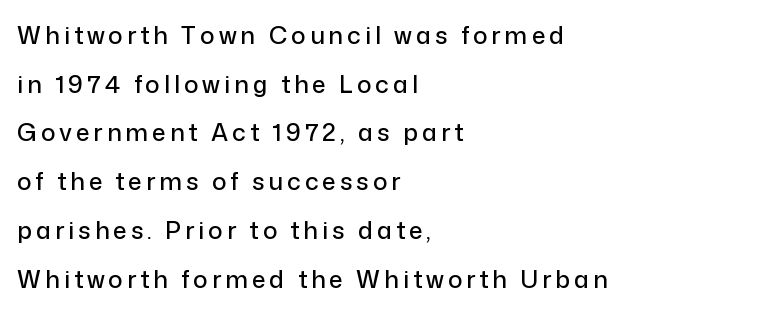
{"italic": "no", "underline": "no", "align": "left", "line_spacing": "loose", "line_spacing_ratio": 2.03, "glyph_px": 24}
